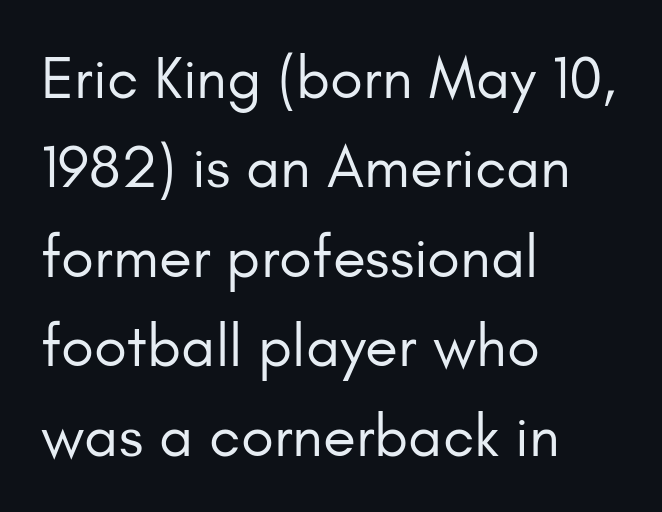
The image shows 60 px regular-weight sans-serif type, upright; set left-aligned, normal line spacing (1.49x), normal letter spacing, not underlined; low stroke contrast and a small x-height.
